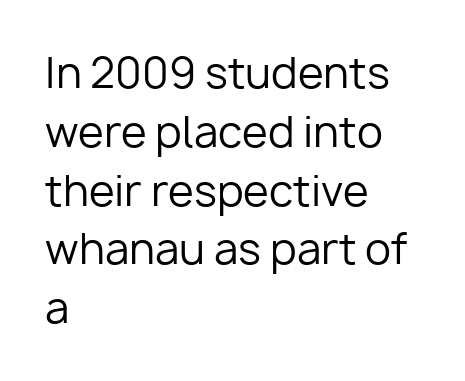
{"serif": "no", "italic": "no", "bold": "no", "weight": "regular", "width": "normal", "stroke_contrast": "low", "x_height": "medium", "monospaced": "no", "underline": "no", "align": "left", "line_spacing": "normal", "line_spacing_ratio": 1.4, "letter_spacing": "normal", "letter_spacing_em": 0.0, "glyph_px": 42}
